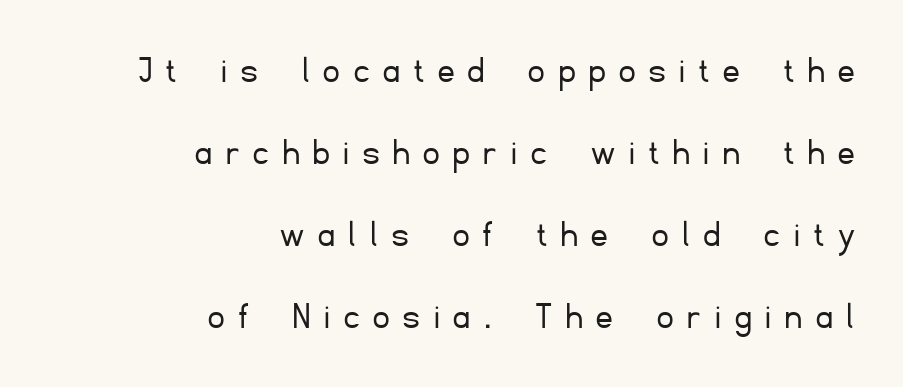
No feet cap the strokes, marking this as sans-serif type. The space between consecutive lines is lavish. This sample has the flowing, uneven cadence of proportional lettering. Italic: no, the glyphs are upright roman. The face used here is rendered with a markedly widened letterfit. A light-to-regular cut is what we see here.
